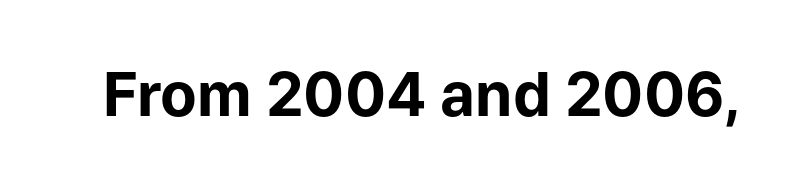
Q: Is the text bold? A: Yes.
Q: Is the text italic (slanted)? A: No, it is upright.
Q: Is the typeface a serif or a sans-serif typeface? A: Sans-serif.
Q: Is the text underlined? A: No.
Q: Is the spacing between letters normal or unusually wide? A: Normal.
Q: Width (condensed, normal, or wide)? A: Normal.
Q: Stroke contrast? A: Low.
Q: x-height? A: Medium.
Q: Monospaced? A: No.
